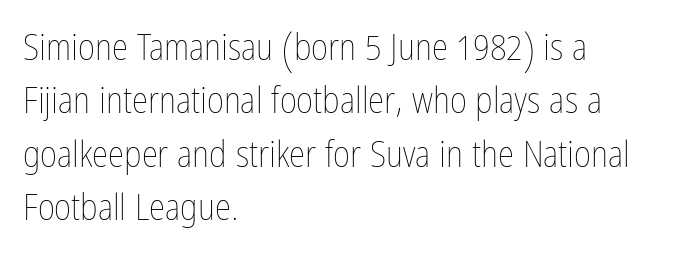
{"italic": "no", "bold": "no", "weight": "thin", "width": "condensed", "stroke_contrast": "low", "x_height": "medium", "monospaced": "no", "underline": "no", "align": "left", "line_spacing": "normal", "line_spacing_ratio": 1.44, "letter_spacing": "normal", "letter_spacing_em": 0.0, "glyph_px": 37}
